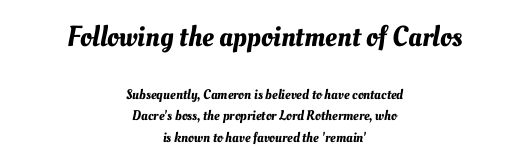
Q: Is the text underlined? A: No.
Q: How is the paragraph aligned? A: Centered.
Q: Is the spacing between letters normal or unusually wide? A: Normal.
Q: Is the spacing between lines tight, normal or loose? A: Normal.
Q: Which block of text is set in a larger size, the first (top) or the second (bottom)? A: The first (top) one.
Q: Width (condensed, normal, or wide)? A: Normal.
Q: Stroke contrast? A: Medium.
Q: x-height? A: Small.
Q: Monospaced? A: No.
